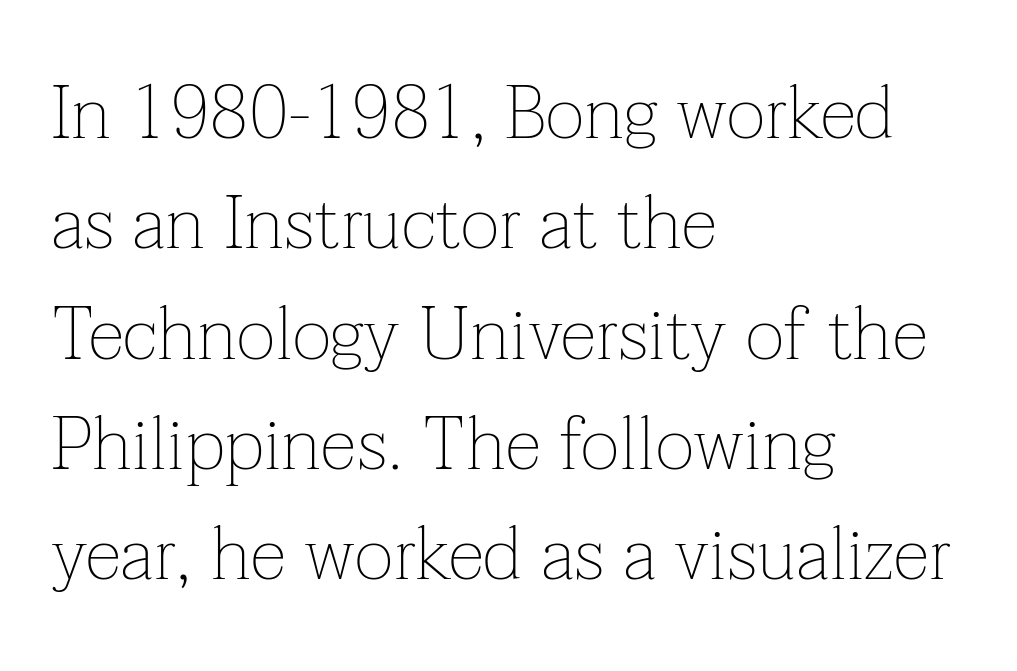
The image shows 74 px thin serif type, upright; set left-aligned, normal line spacing (1.49x), normal letter spacing, not underlined; low stroke contrast and a medium x-height.
